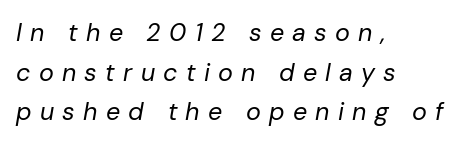
Emphasis-style slanted type is in use. A light-to-regular cut is what we see here. No word sits above an underline. Display-style spreading of the glyphs; the letterfit is very open.
